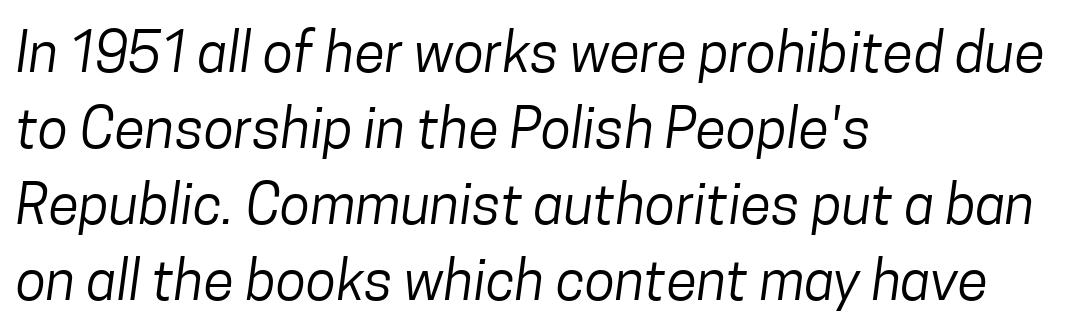
{"serif": "no", "bold": "no", "weight": "regular", "width": "condensed", "stroke_contrast": "low", "x_height": "medium", "monospaced": "no", "underline": "no", "align": "left", "line_spacing": "normal", "line_spacing_ratio": 1.36, "letter_spacing": "normal", "letter_spacing_em": 0.0, "glyph_px": 56}
